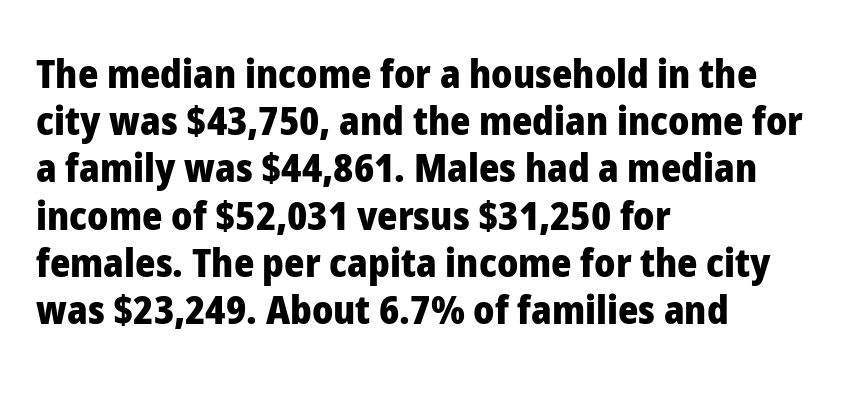
The image shows 39 px heavy sans-serif type, upright; set left-aligned, line spacing 1.21x, normal letter spacing, not underlined; low stroke contrast and a medium x-height.
